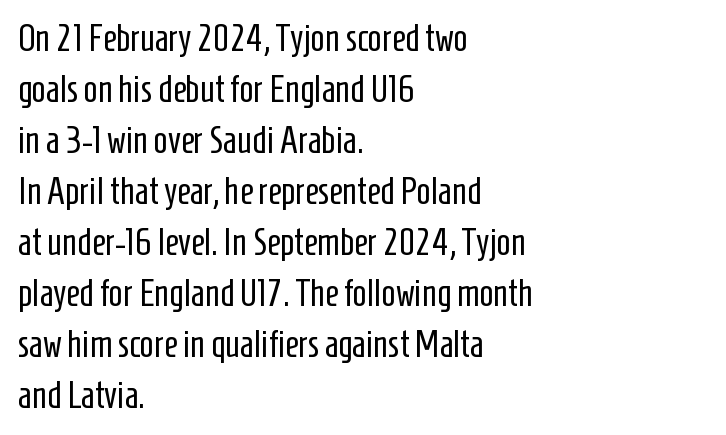
Weight: regular or lighter. It's the straight-up-and-down kind of type. The baseline area is clear. Letter spacing: default. Whoever set this chose a conventional vertical rhythm.
